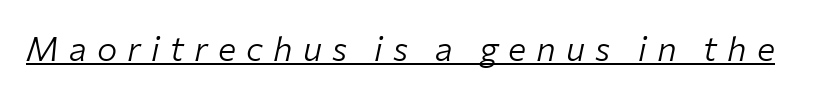
The image shows 34 px light type, italic (leaning right); set unusually wide letter spacing (+0.3 em), underlined; low stroke contrast and a medium x-height.
